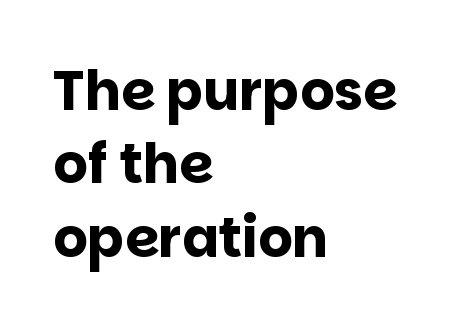
The image shows 54 px bold sans-serif type, upright; set left-aligned, normal line spacing (1.36x), normal letter spacing, not underlined; low stroke contrast and a large x-height.
